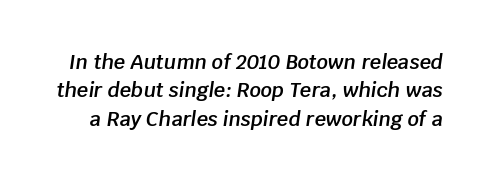
Typographic density is moderately raised because the face is semibold. Tracking value appears to be zero — textbook default spacing. Successive baselines arrive at the customary interval. A clean baseline with only descenders dipping below it.
